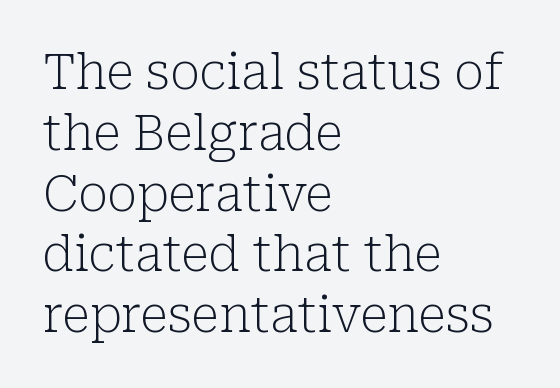
Q: Is the text bold? A: No.
Q: Is the text italic (slanted)? A: No, it is upright.
Q: Is the typeface a serif or a sans-serif typeface? A: Serif.
Q: Is the text underlined? A: No.
Q: How is the paragraph aligned? A: Left-aligned.
Q: Is the spacing between letters normal or unusually wide? A: Normal.
Q: Width (condensed, normal, or wide)? A: Normal.
Q: Stroke contrast? A: Low.
Q: x-height? A: Medium.
Q: Monospaced? A: No.
